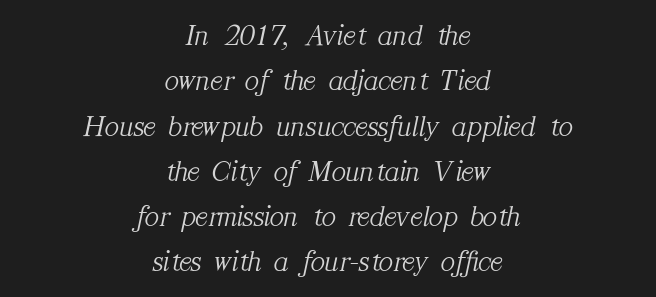
Q: Is the text bold? A: No.
Q: Is the text italic (slanted)? A: Yes, it leans right by about 12 degrees.
Q: Is the typeface a serif or a sans-serif typeface? A: Serif.
Q: Is the text underlined? A: No.
Q: How is the paragraph aligned? A: Centered.
Q: Is the spacing between letters normal or unusually wide? A: Normal.
Q: Is the spacing between lines tight, normal or loose? A: Normal.
Q: Width (condensed, normal, or wide)? A: Normal.
Q: Stroke contrast? A: Medium.
Q: x-height? A: Medium.
Q: Monospaced? A: No.
